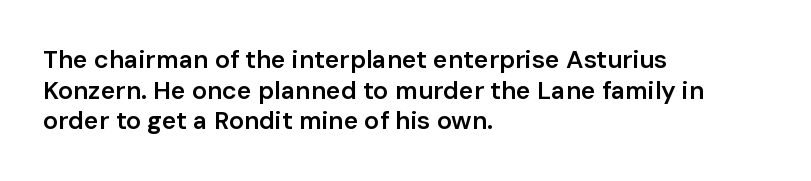
The image shows 25 px text type, upright; set left-aligned, line spacing 1.23x, normal letter spacing, not underlined.
